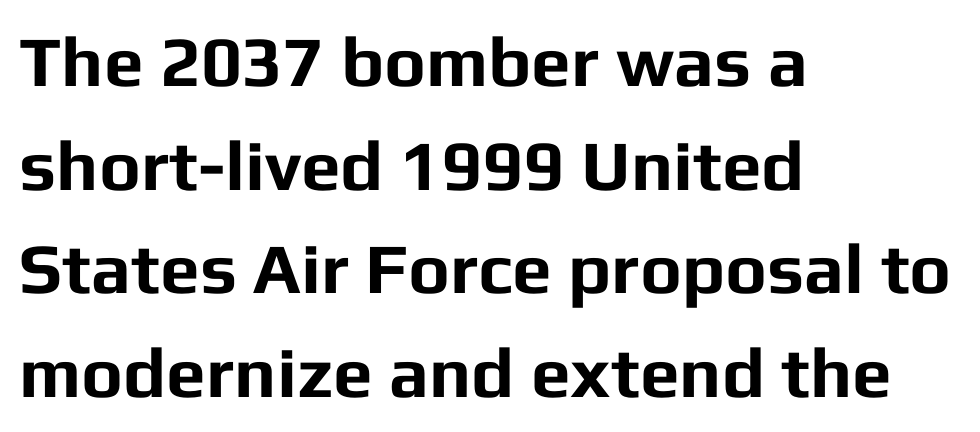
Q: Is the text bold? A: Yes.
Q: Is the text italic (slanted)? A: No, it is upright.
Q: Is the typeface a serif or a sans-serif typeface? A: Sans-serif.
Q: Is the text underlined? A: No.
Q: How is the paragraph aligned? A: Left-aligned.
Q: Is the spacing between letters normal or unusually wide? A: Normal.
Q: Is the spacing between lines tight, normal or loose? A: Normal.
Q: Width (condensed, normal, or wide)? A: Normal.
Q: Stroke contrast? A: Low.
Q: x-height? A: Medium.
Q: Monospaced? A: No.
